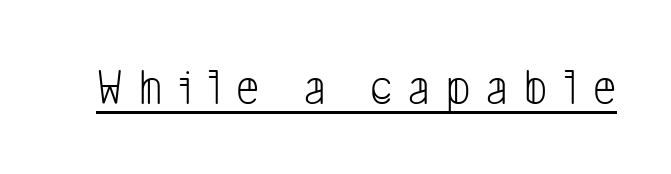
{"serif": "no", "bold": "no", "weight": "light", "width": "condensed", "stroke_contrast": "low", "x_height": "medium", "monospaced": "no", "underline": "yes", "letter_spacing": "wide", "letter_spacing_em": 0.31, "glyph_px": 52}
